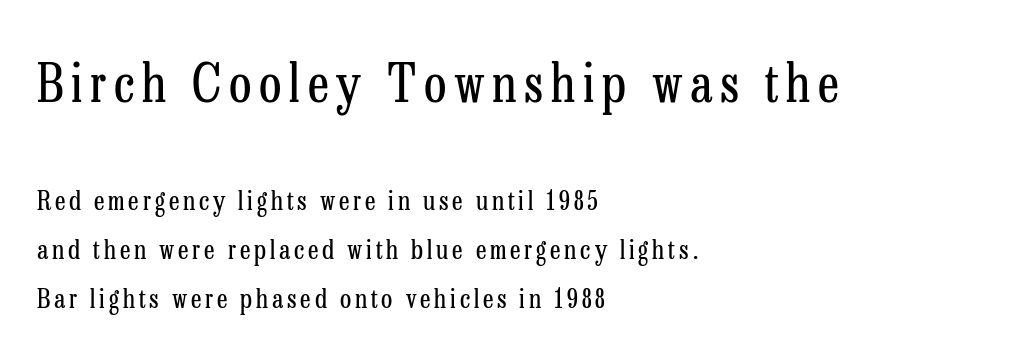
This sample uses a serif face. Words float on clear page, feet unadorned. The passage shown is typed in a proportional face where columns would drift. If you drew a ruler down the left edge, every line would touch it. Visually, the top section dominates because its glyphs are scaled up. Weight: in the light-to-regular range.
